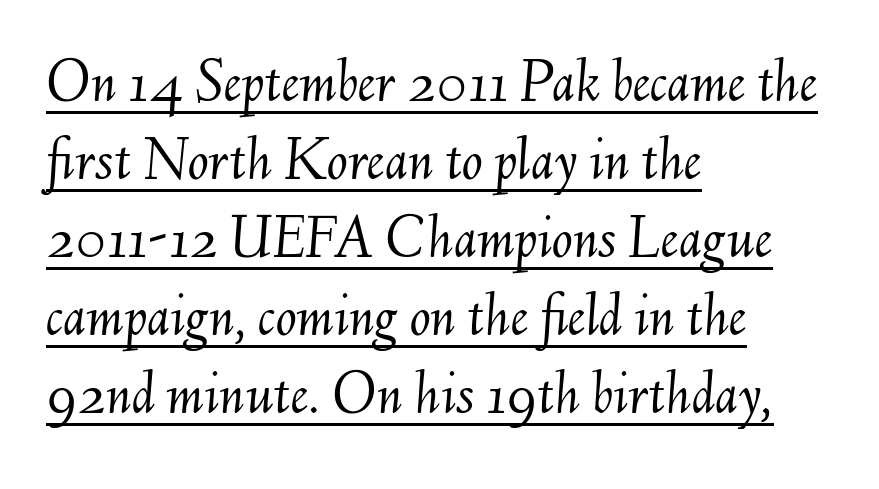
Regarding leading, the lines here are spaced in the standard way. Each line starts at the same left margin while the right side varies. Ink coverage per letter is moderate at most. Italic: yes, the glyphs are oblique. The lettering is marked with a stroke running underneath it. The tracking reads as untouched default to a designer's eye.
